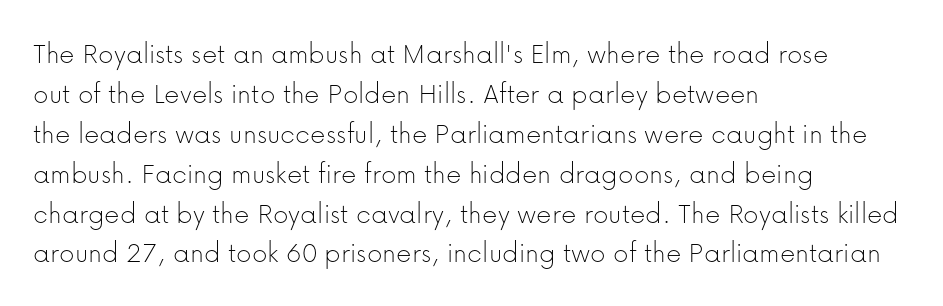
{"serif": "no", "italic": "no", "bold": "no", "weight": "thin", "width": "normal", "stroke_contrast": "low", "x_height": "medium", "monospaced": "no", "underline": "no", "align": "left", "line_spacing": "normal", "line_spacing_ratio": 1.33, "letter_spacing": "normal", "letter_spacing_em": 0.0, "glyph_px": 30}
